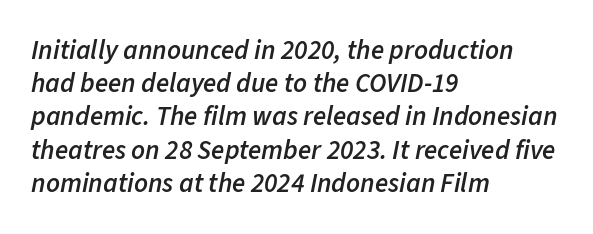
Beneath every word, the page is bare. If you drew a ruler down the left edge, every line would touch it. A typesetter would mark this as italic. Is the letter spacing exaggerated? No — it looks like the ordinary default. Firm but not heavy-handed strokes: this text is semibold.
